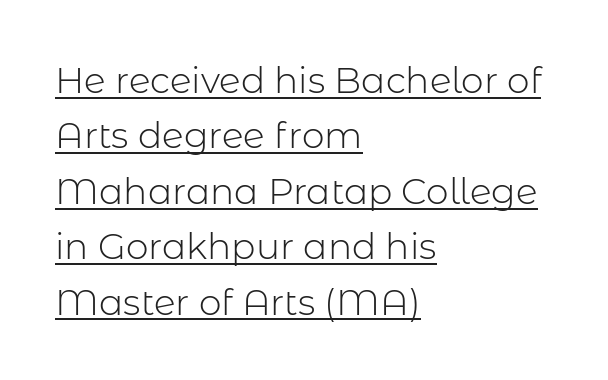
The image shows 36 px light sans-serif type, upright; set left-aligned, normal line spacing (1.54x), normal letter spacing, underlined; low stroke contrast and a medium x-height.
